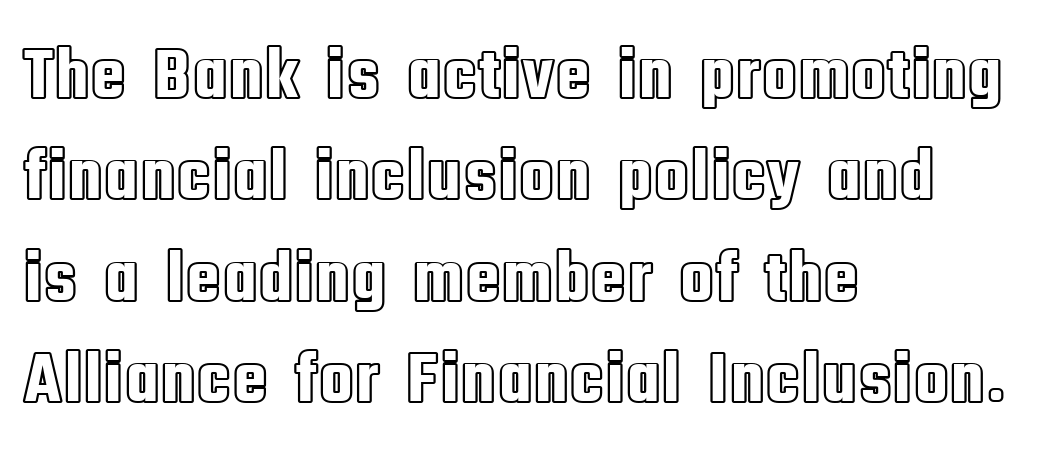
The image shows 74 px condensed type, upright; set left-aligned, normal line spacing (1.37x), normal letter spacing, not underlined; a large x-height.
